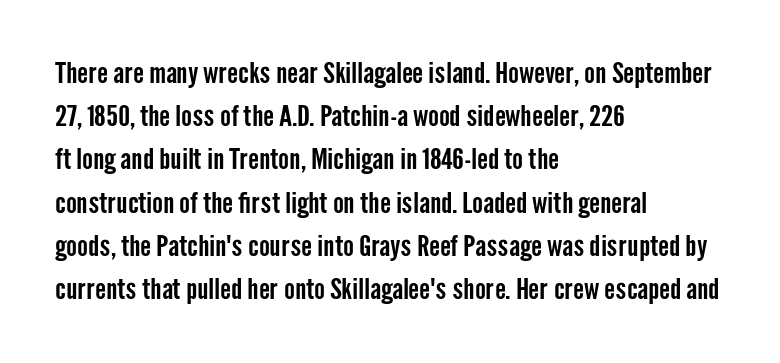
Q: Is the text italic (slanted)? A: No, it is upright.
Q: Is the typeface a serif or a sans-serif typeface? A: Sans-serif.
Q: Is the text underlined? A: No.
Q: How is the paragraph aligned? A: Left-aligned.
Q: Is the spacing between letters normal or unusually wide? A: Normal.
Q: Is the spacing between lines tight, normal or loose? A: Normal.
Q: Width (condensed, normal, or wide)? A: Condensed.
Q: Stroke contrast? A: Low.
Q: x-height? A: Medium.
Q: Monospaced? A: No.
